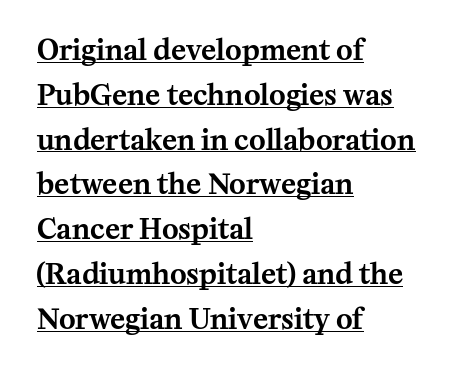
{"serif": "yes", "italic": "no", "width": "normal", "stroke_contrast": "medium", "x_height": "medium", "monospaced": "no", "underline": "yes", "align": "left", "line_spacing": "normal", "line_spacing_ratio": 1.6, "letter_spacing": "normal", "letter_spacing_em": 0.0, "glyph_px": 28}
